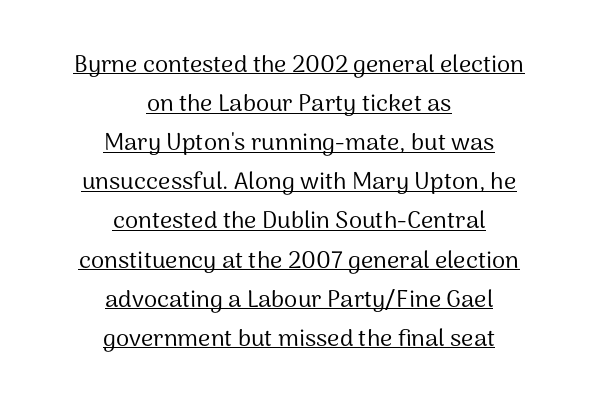
{"italic": "no", "bold": "no", "underline": "yes", "align": "center", "line_spacing": "normal", "line_spacing_ratio": 1.63, "letter_spacing": "normal", "letter_spacing_em": 0.0, "glyph_px": 24}
